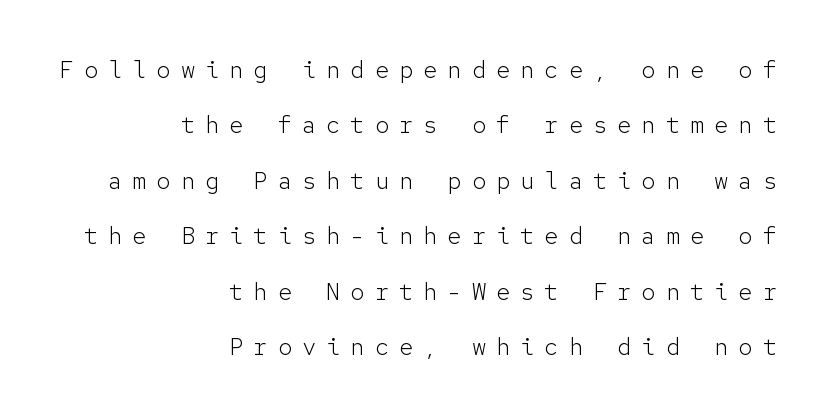
Anything drawn beneath the words? Only blank space. These lines have a slow, spaced-out rhythm from letter to letter. Is there any slant? The stems are plumb. What's the leading like? Stretched, with rows far apart. Reading down the block, your eye finds every line finishing at a fixed right position. Stroke mass is kept to a normal reading level or below.
